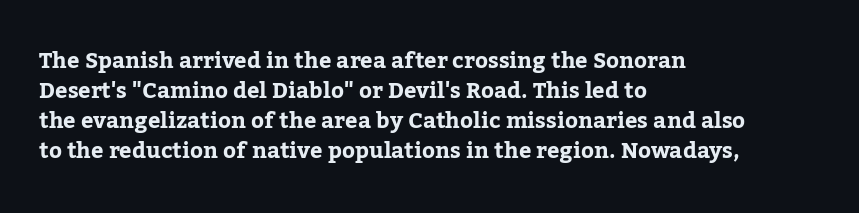
Q: Is the text bold? A: Yes.
Q: Is the text italic (slanted)? A: No, it is upright.
Q: Is the text underlined? A: No.
Q: How is the paragraph aligned? A: Left-aligned.
Q: Is the spacing between letters normal or unusually wide? A: Normal.
Q: Is the spacing between lines tight, normal or loose? A: Normal.
